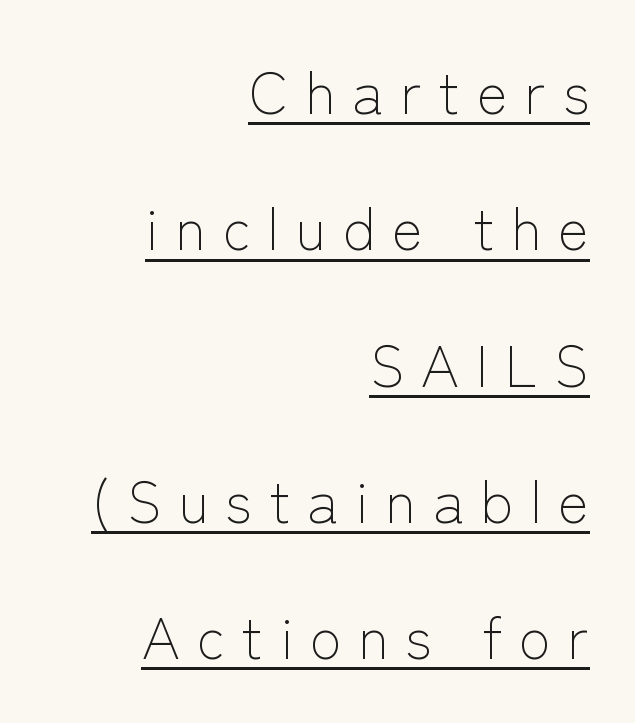
Q: Is the text bold? A: No.
Q: Is the text italic (slanted)? A: No, it is upright.
Q: Is the typeface a serif or a sans-serif typeface? A: Sans-serif.
Q: Is the text underlined? A: Yes.
Q: How is the paragraph aligned? A: Right-aligned.
Q: Is the spacing between letters normal or unusually wide? A: Unusually wide.
Q: Is the spacing between lines tight, normal or loose? A: Loose.
Q: Width (condensed, normal, or wide)? A: Normal.
Q: Stroke contrast? A: Low.
Q: x-height? A: Medium.
Q: Monospaced? A: No.
